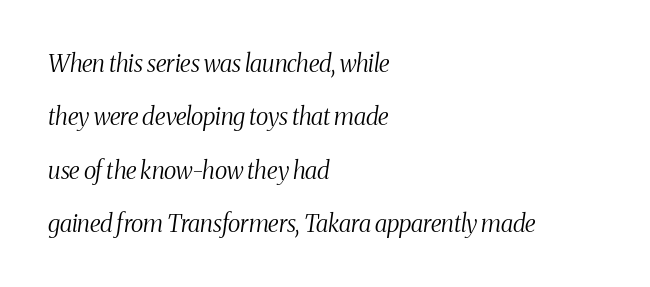
The image shows 24 px text type, italic (leaning right); set left-aligned, loose line spacing (2.22x), normal letter spacing, not underlined.
